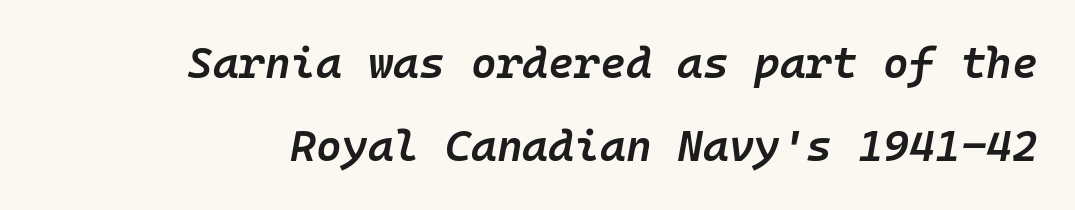
The image shows 44 px semibold type, italic (leaning right), monospaced; set right-aligned, line spacing 1.89x, normal letter spacing, not underlined; low stroke contrast and a medium x-height.
